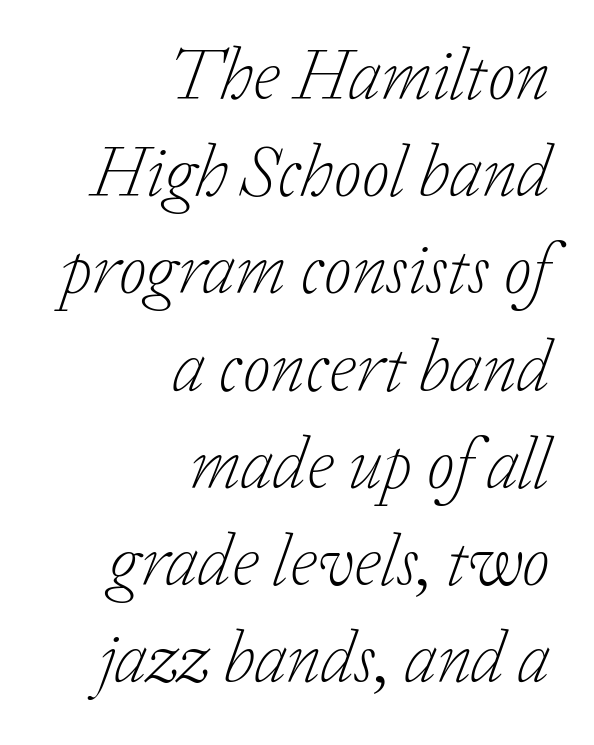
{"serif": "yes", "italic": "yes", "lean": "right", "slant_degrees": 20, "bold": "no", "weight": "light", "width": "normal", "stroke_contrast": "low", "x_height": "medium", "monospaced": "no", "underline": "no", "align": "right", "line_spacing": "normal", "line_spacing_ratio": 1.35, "letter_spacing": "normal", "letter_spacing_em": 0.0, "glyph_px": 72}
